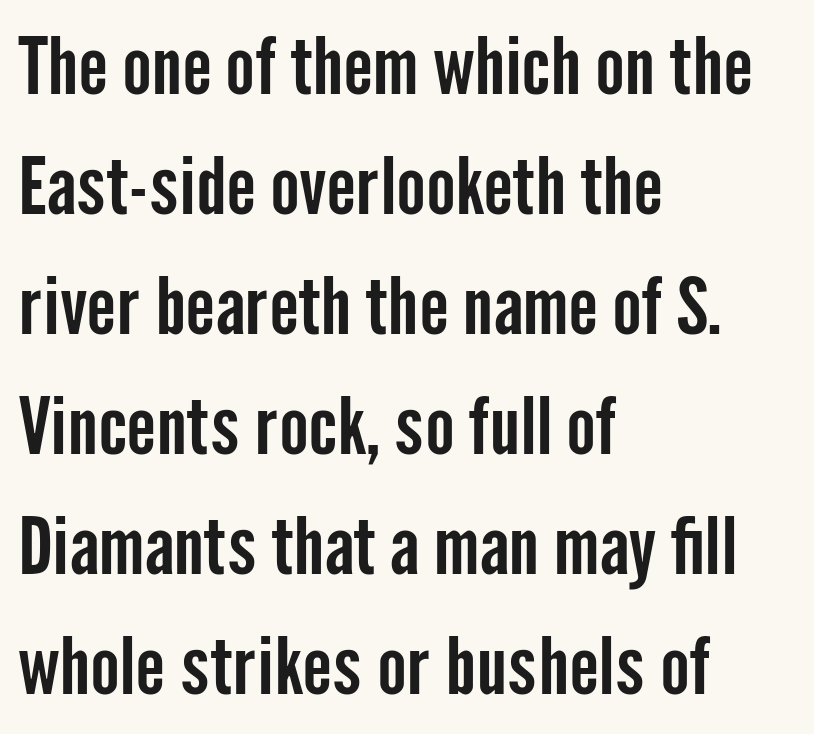
Q: Is the text italic (slanted)? A: No, it is upright.
Q: Is the typeface a serif or a sans-serif typeface? A: Sans-serif.
Q: Is the text underlined? A: No.
Q: How is the paragraph aligned? A: Left-aligned.
Q: Is the spacing between letters normal or unusually wide? A: Normal.
Q: Is the spacing between lines tight, normal or loose? A: Normal.
Q: Width (condensed, normal, or wide)? A: Condensed.
Q: Stroke contrast? A: Low.
Q: x-height? A: Medium.
Q: Monospaced? A: No.
